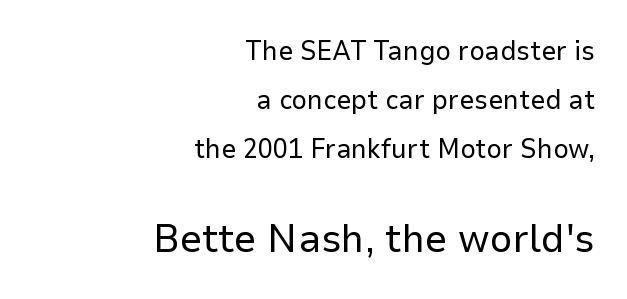
{"serif": "no", "italic": "no", "bold": "no", "weight": "regular", "width": "normal", "stroke_contrast": "low", "x_height": "medium", "monospaced": "no", "underline": "no", "align": "right", "line_spacing_ratio": 1.81, "letter_spacing": "normal", "letter_spacing_em": 0.0, "larger_block": "second", "size_ratio": 1.48, "glyph_px": 40}
